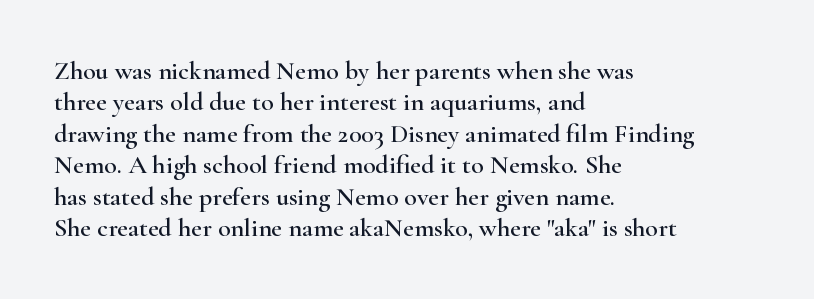
Tracking value appears to be zero — textbook default spacing. Rendered with straight, roman letterforms. Short and long lines alike share a common starting point at left. A bare baseline throughout the passage.
